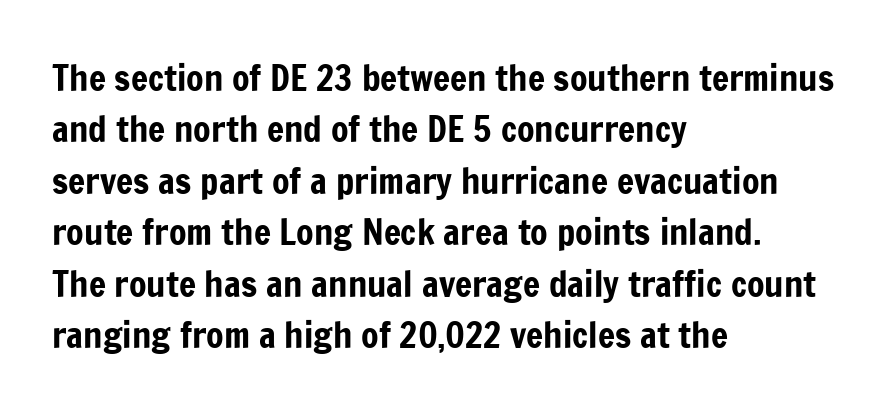
Q: Is the text italic (slanted)? A: No, it is upright.
Q: Is the typeface a serif or a sans-serif typeface? A: Sans-serif.
Q: Is the text underlined? A: No.
Q: How is the paragraph aligned? A: Left-aligned.
Q: Is the spacing between letters normal or unusually wide? A: Normal.
Q: Is the spacing between lines tight, normal or loose? A: Normal.
Q: Width (condensed, normal, or wide)? A: Condensed.
Q: Stroke contrast? A: Low.
Q: x-height? A: Medium.
Q: Monospaced? A: No.
